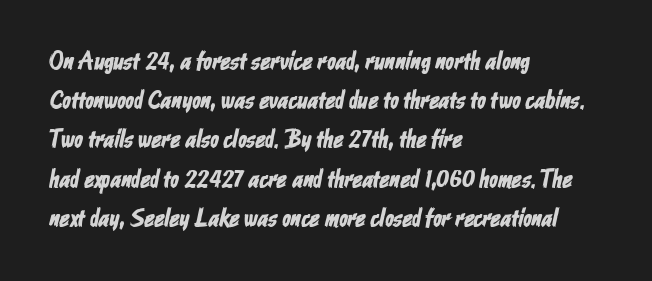
{"underline": "no", "align": "left", "line_spacing": "normal", "line_spacing_ratio": 1.57, "letter_spacing": "normal", "letter_spacing_em": 0.0, "glyph_px": 25}
